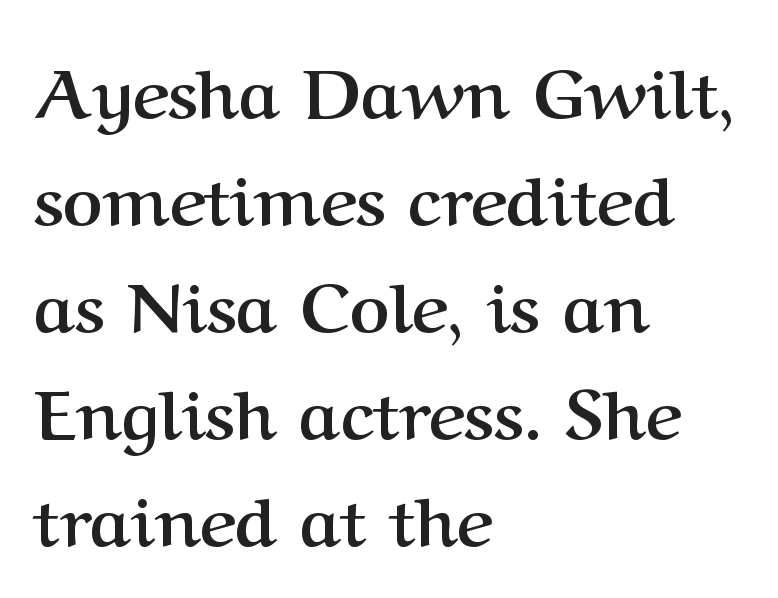
When letters stand straight like this, we call the style roman or upright. You could not count columns in this text — the font is proportionally spaced. These lines are composed in type with serifs. Left-aligned paragraph, ragged on the right. The strip under each line holds only bare page. Strong, thick strokes mark this as bold type.
